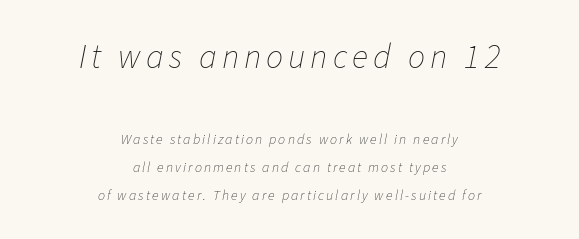
The letters look calm and open, with moderate or lighter stems. Glance below the letters and you will spot only blank space. The face used here is proportionally spaced, like ordinary book or web type. Whoever set this made the first block the dominant, larger element. The vertical gap from one line to the next is large.
